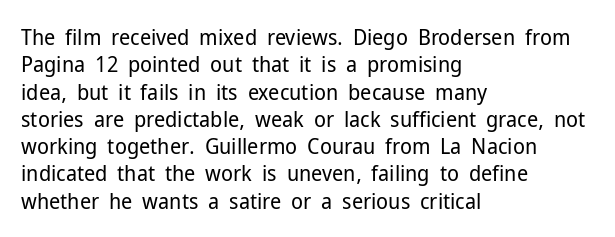
The image shows 22 px text type, upright; set left-aligned, line spacing 1.24x, normal letter spacing, not underlined.
